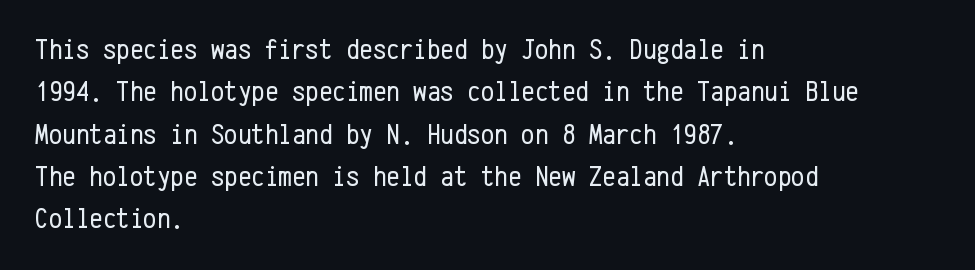
Q: Is the text bold? A: No.
Q: Is the text italic (slanted)? A: No, it is upright.
Q: Is the typeface a serif or a sans-serif typeface? A: Sans-serif.
Q: Is the text underlined? A: No.
Q: How is the paragraph aligned? A: Left-aligned.
Q: Is the spacing between letters normal or unusually wide? A: Normal.
Q: Is the spacing between lines tight, normal or loose? A: Normal.
Q: Width (condensed, normal, or wide)? A: Condensed.
Q: Stroke contrast? A: Low.
Q: x-height? A: Medium.
Q: Monospaced? A: Yes.
